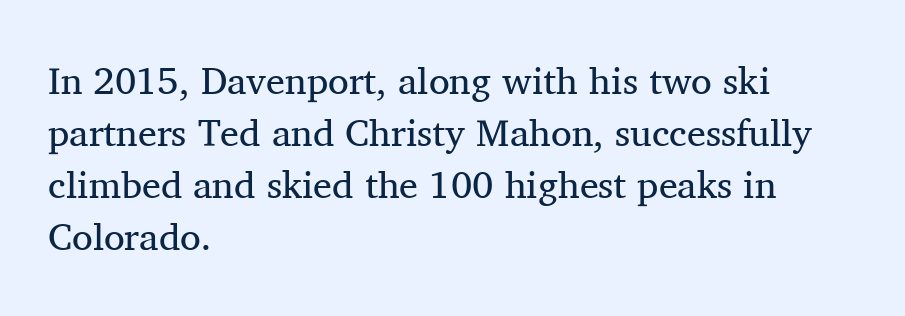
Glyph-to-glyph distance matches everyday printed text. Whoever set this chose a conventional vertical rhythm. Weight: not bold — regular or lighter. You could not count columns in this text — the font is proportionally spaced. Upright lettering throughout. The baseline area is clear.
